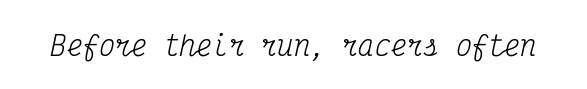
The image shows 27 px text type, italic (leaning right); set normal letter spacing, not underlined.
